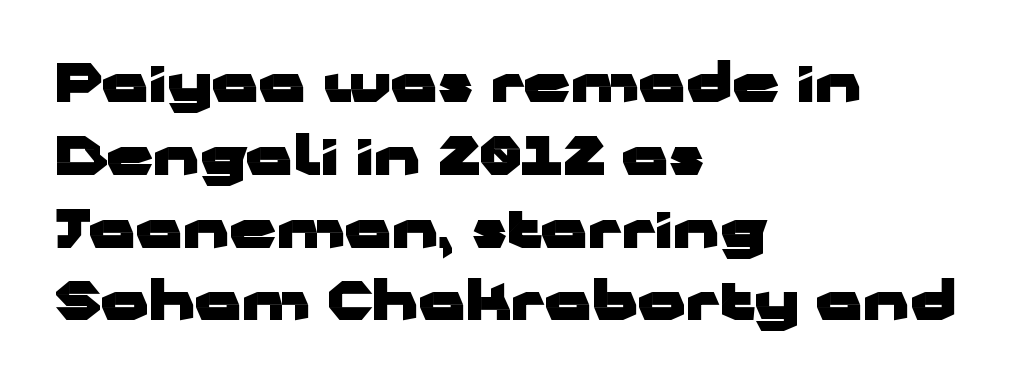
The image shows 52 px heavy, wide sans-serif type, upright; set left-aligned, normal line spacing (1.4x), normal letter spacing, not underlined; low stroke contrast and a medium x-height.
